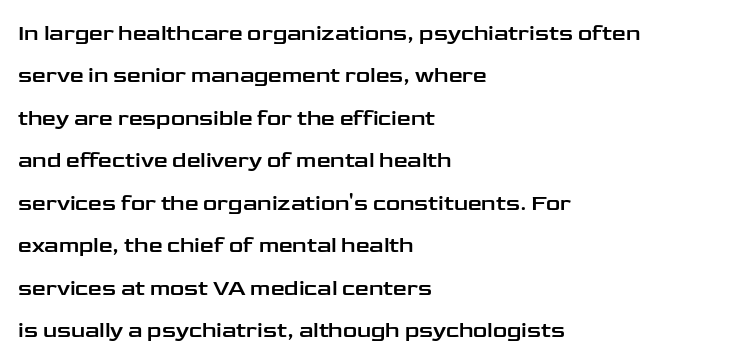
{"italic": "no", "underline": "no", "align": "left", "line_spacing": "loose", "line_spacing_ratio": 1.93, "letter_spacing": "normal", "letter_spacing_em": 0.0, "glyph_px": 22}
